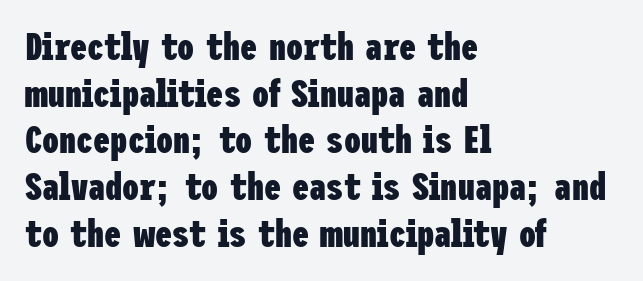
This sample uses plain, unmodified letter spacing. A roman cut, with each character standing at attention. Rule under the text: the space is simply empty. The letters carry no serifs — their stems end cleanly without finishing strokes. The letters are bold, with thick, heavy strokes. Each line starts at the same left margin while the right side varies.
